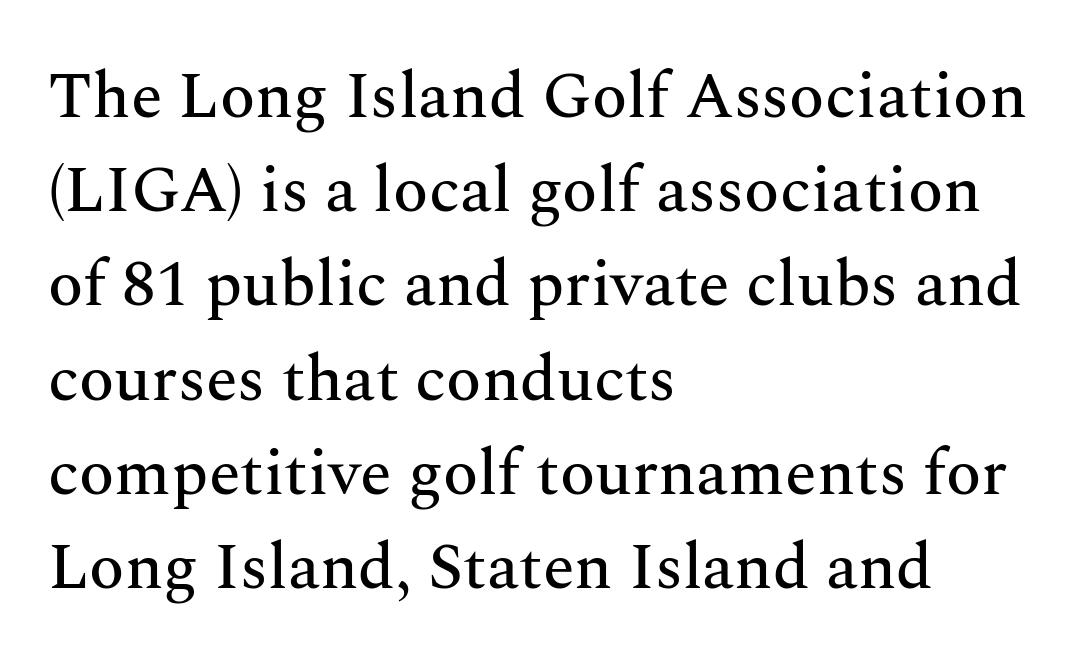
The image shows 65 px serif type, upright; set left-aligned, normal line spacing (1.45x), normal letter spacing, not underlined; medium stroke contrast and a medium x-height.
